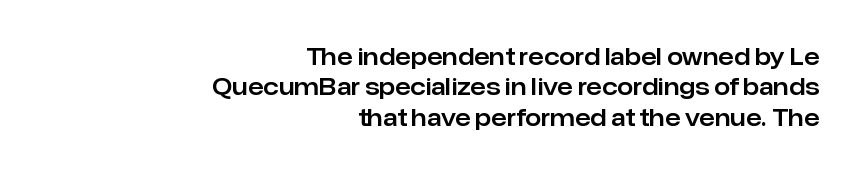
The image shows 23 px text type, upright; set right-aligned, normal line spacing (1.32x), normal letter spacing, not underlined.
